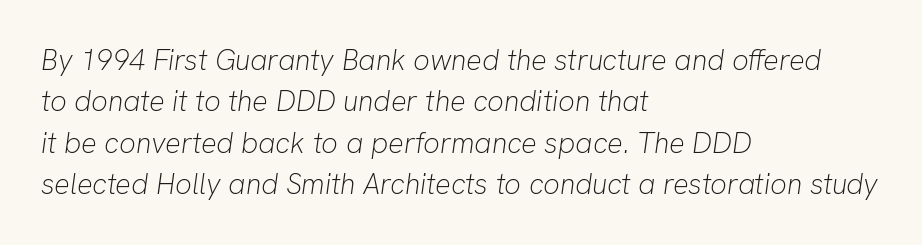
{"italic": "yes", "lean": "right", "slant_degrees": 8, "bold": "no", "weight": "light", "width": "normal", "stroke_contrast": "low", "x_height": "medium", "monospaced": "no", "underline": "no", "align": "left", "line_spacing": "normal", "line_spacing_ratio": 1.43, "letter_spacing": "normal", "letter_spacing_em": 0.0, "glyph_px": 29}
